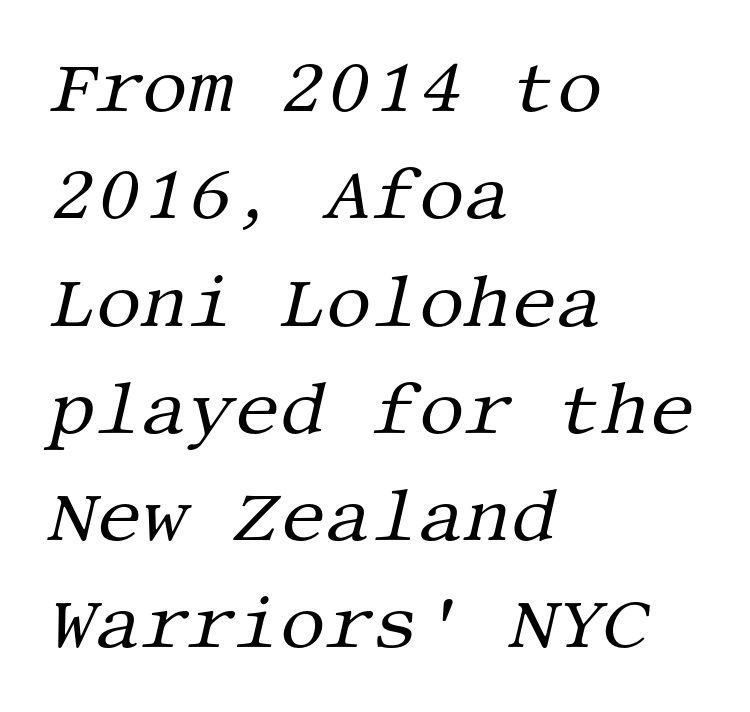
The image shows 72 px regular-weight serif type, italic (leaning right); set left-aligned, normal line spacing (1.49x), normal letter spacing, not underlined; medium stroke contrast and a large x-height.
